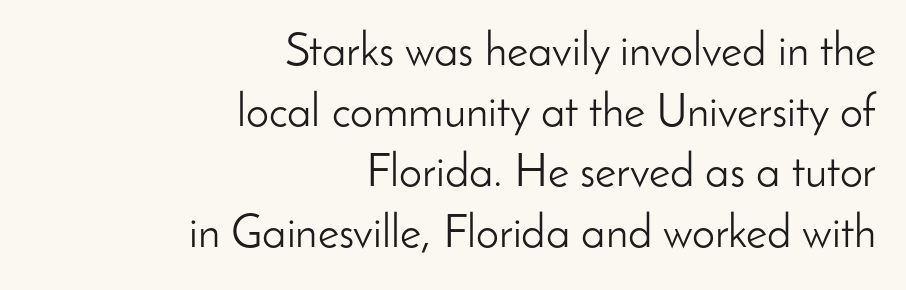
The image shows 46 px light sans-serif type, upright; set right-aligned, normal line spacing (1.32x), normal letter spacing, not underlined; low stroke contrast and a small x-height.
